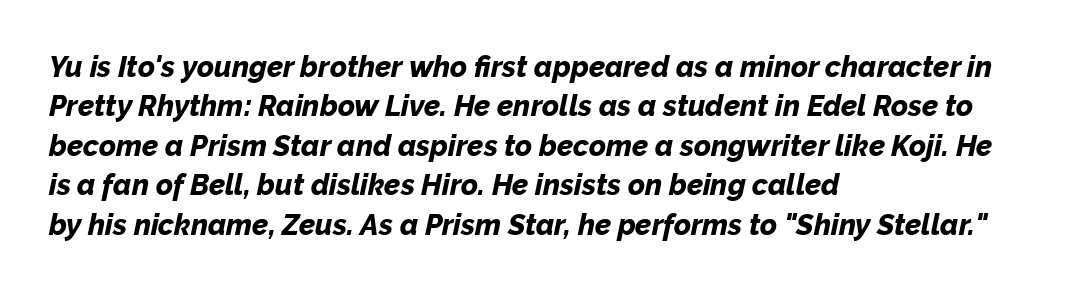
{"italic": "yes", "lean": "right", "slant_degrees": 12, "bold": "yes", "weight": "bold", "width": "normal", "stroke_contrast": "low", "x_height": "medium", "monospaced": "no", "underline": "no", "align": "left", "line_spacing": "normal", "line_spacing_ratio": 1.36, "letter_spacing": "normal", "letter_spacing_em": 0.0, "glyph_px": 29}
